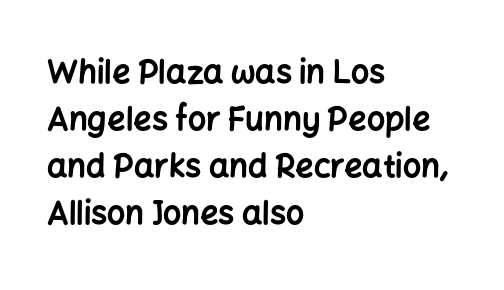
The image shows 32 px bold sans-serif type, upright; set left-aligned, normal line spacing (1.47x), normal letter spacing, not underlined; low stroke contrast and a medium x-height.
